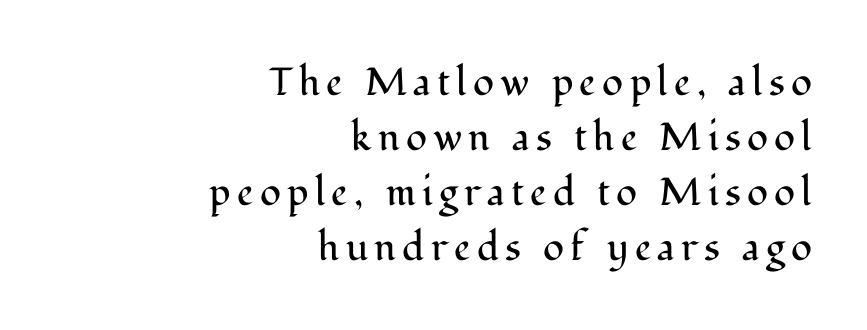
Q: Is the text bold? A: No.
Q: Is the text italic (slanted)? A: No, it is upright.
Q: Is the typeface a serif or a sans-serif typeface? A: Serif.
Q: Is the text underlined? A: No.
Q: How is the paragraph aligned? A: Right-aligned.
Q: Is the spacing between lines tight, normal or loose? A: Normal.
Q: Width (condensed, normal, or wide)? A: Normal.
Q: Stroke contrast? A: Medium.
Q: x-height? A: Medium.
Q: Monospaced? A: No.
